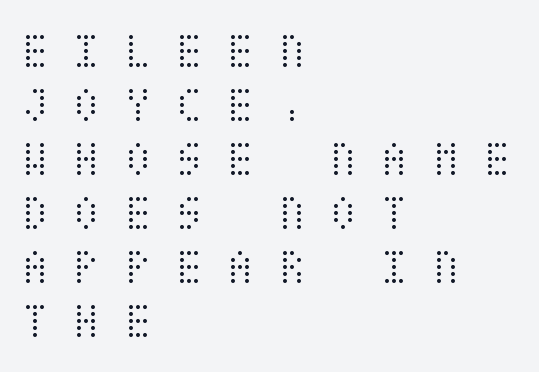
{"italic": "no", "bold": "no", "weight": "light", "width": "condensed", "stroke_contrast": "medium", "x_height": "large", "underline": "no", "align": "left", "line_spacing": "tight", "line_spacing_ratio": 1.06, "letter_spacing": "wide", "letter_spacing_em": 0.46, "glyph_px": 51}
